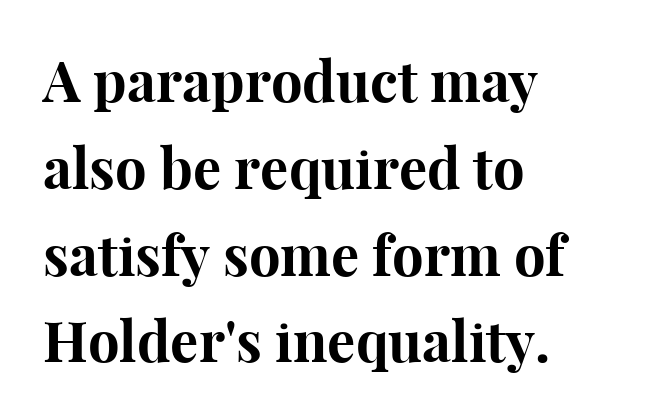
Q: Is the text bold? A: Yes.
Q: Is the text italic (slanted)? A: No, it is upright.
Q: Is the typeface a serif or a sans-serif typeface? A: Serif.
Q: Is the text underlined? A: No.
Q: How is the paragraph aligned? A: Left-aligned.
Q: Is the spacing between letters normal or unusually wide? A: Normal.
Q: Is the spacing between lines tight, normal or loose? A: Normal.
Q: Width (condensed, normal, or wide)? A: Normal.
Q: Stroke contrast? A: High.
Q: x-height? A: Medium.
Q: Monospaced? A: No.
